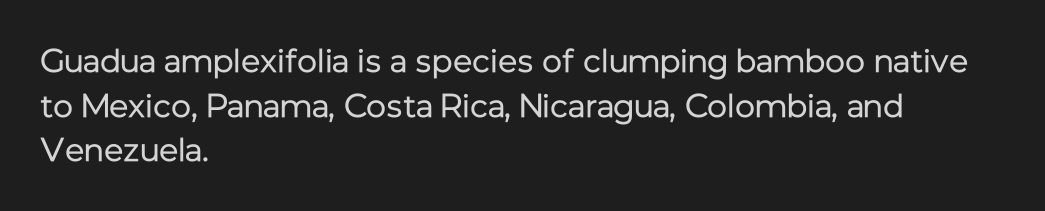
{"serif": "no", "italic": "no", "bold": "no", "weight": "regular", "width": "normal", "stroke_contrast": "low", "x_height": "medium", "monospaced": "no", "underline": "no", "align": "left", "line_spacing": "normal", "line_spacing_ratio": 1.35, "letter_spacing": "normal", "letter_spacing_em": 0.0, "glyph_px": 33}
